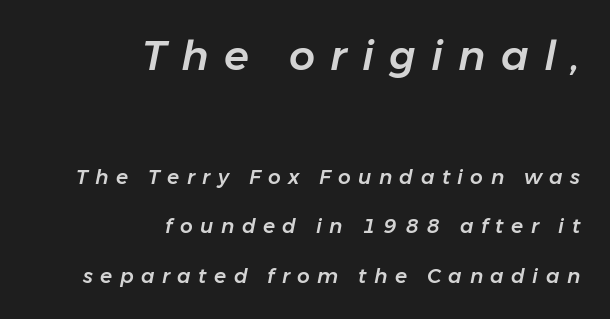
The image shows 41 px text type, italic (leaning right); set right-aligned, loose line spacing (2.47x), unusually wide letter spacing (+0.37 em), not underlined; the first (top) block is 2.05x larger; low stroke contrast and a medium x-height.
